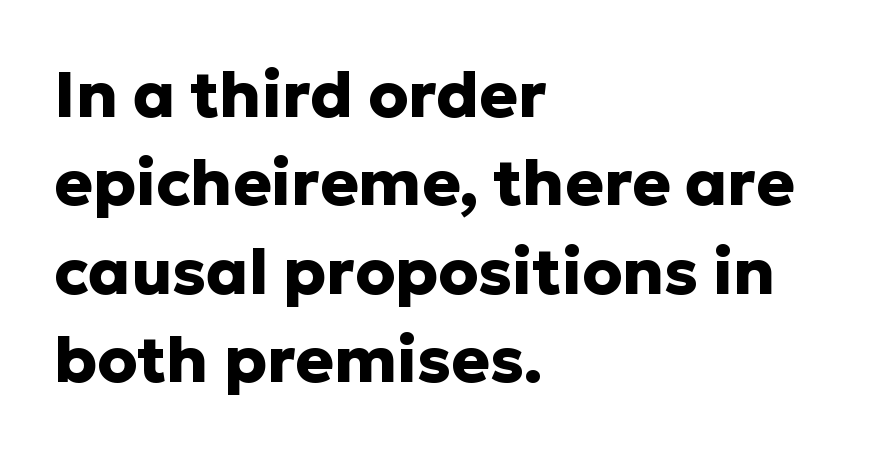
In CSS terms this would be text-align: left. This is sans-serif lettering, the kind often seen on screens and signage. Italic? Not at all — the glyphs are vertical. This rendering leaves character spacing at its baseline value. The strokes are fattened all the way to bold. Regular leading.
